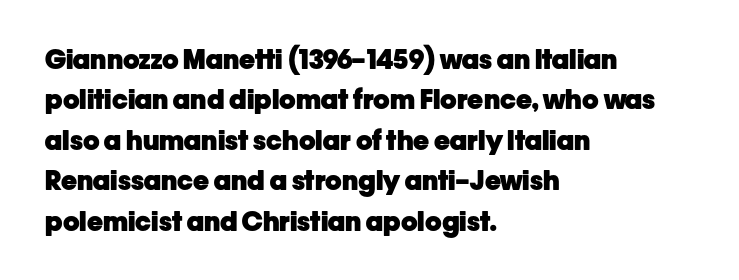
The image shows 27 px bold type, upright; set left-aligned, normal line spacing (1.5x), normal letter spacing, not underlined.
